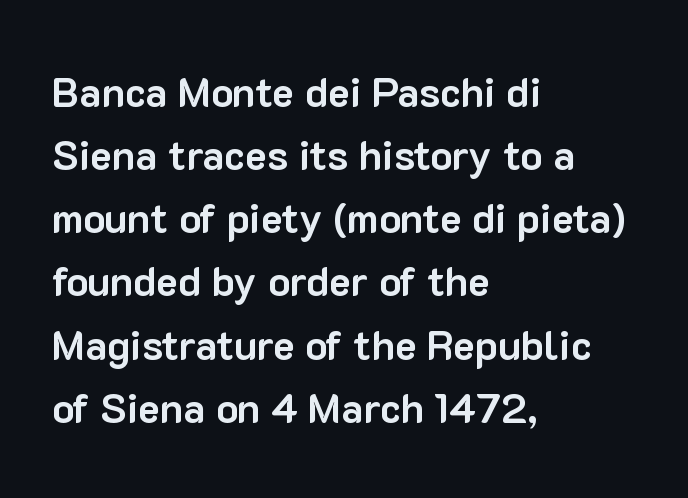
The zone under the glyphs is completely vacant. Baseline-to-baseline distance is the conventional proportion of letter height. The face used here is a sans, in the tradition of grotesques and geometrics. Compared with an ordinary text face, these strokes are far heavier — a full bold. The face used here is proportionally spaced, like ordinary book or web type.
